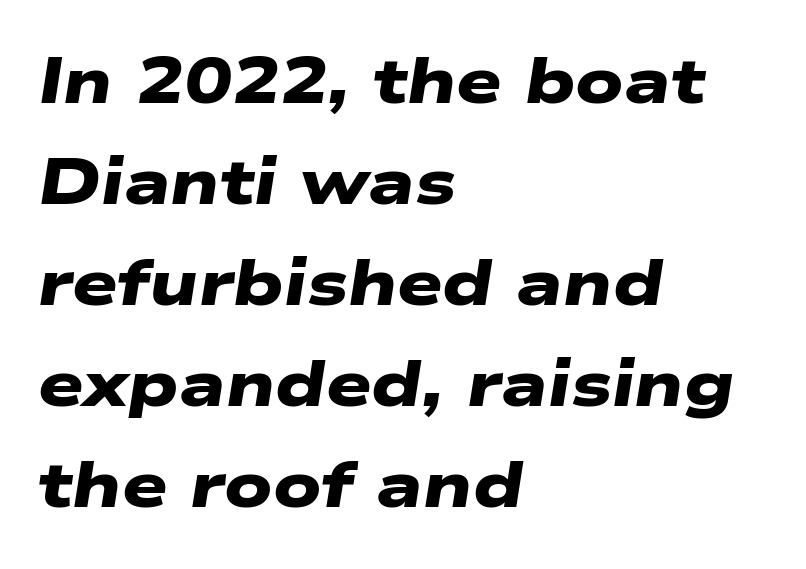
{"serif": "no", "bold": "yes", "weight": "heavy", "width": "wide", "stroke_contrast": "low", "x_height": "medium", "monospaced": "no", "underline": "no", "align": "left", "line_spacing": "normal", "line_spacing_ratio": 1.58, "letter_spacing": "normal", "letter_spacing_em": 0.0, "glyph_px": 64}
